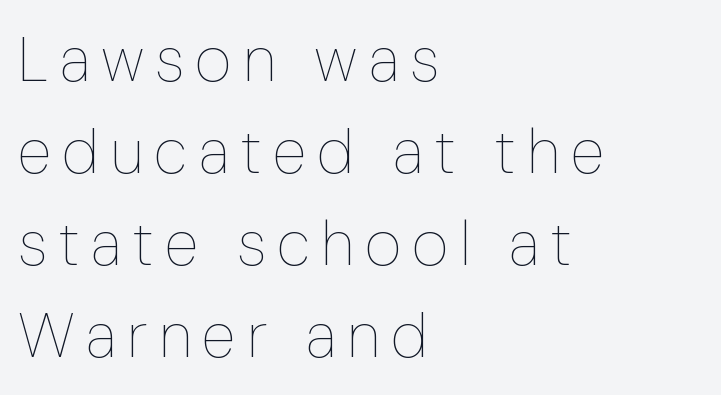
The image shows 63 px thin, condensed type, upright; set left-aligned, normal line spacing (1.46x), not underlined; low stroke contrast and a medium x-height.
